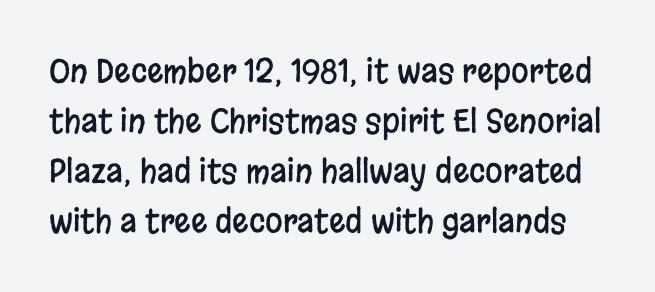
Q: Is the text italic (slanted)? A: No, it is upright.
Q: Is the typeface a serif or a sans-serif typeface? A: Sans-serif.
Q: Is the text underlined? A: No.
Q: Is the spacing between letters normal or unusually wide? A: Normal.
Q: Is the spacing between lines tight, normal or loose? A: Normal.
Q: Width (condensed, normal, or wide)? A: Condensed.
Q: Stroke contrast? A: Low.
Q: x-height? A: Large.
Q: Monospaced? A: No.
